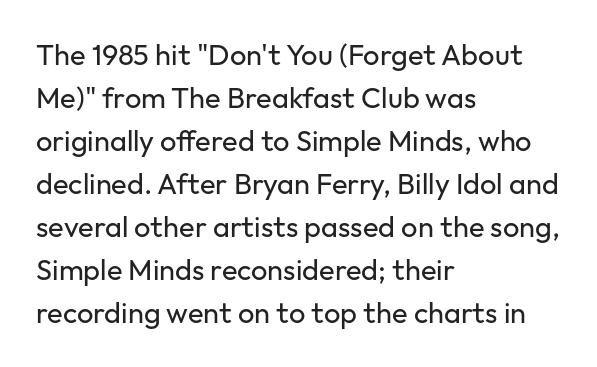
The lines are quadded left. Spacing verdict: proportional, widths tailored to each character. Rows of type keep a routine distance in the vertical direction. Font category for this specimen: sans-serif. The axis of the letterforms is exactly vertical.
